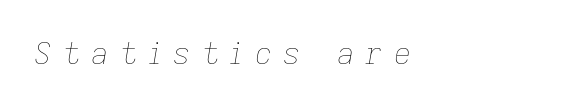
{"italic": "yes", "lean": "right", "slant_degrees": 9, "bold": "no", "weight": "thin", "width": "normal", "stroke_contrast": "low", "x_height": "medium", "monospaced": "no", "underline": "no", "align": "left", "letter_spacing": "wide", "letter_spacing_em": 0.38, "glyph_px": 30}
